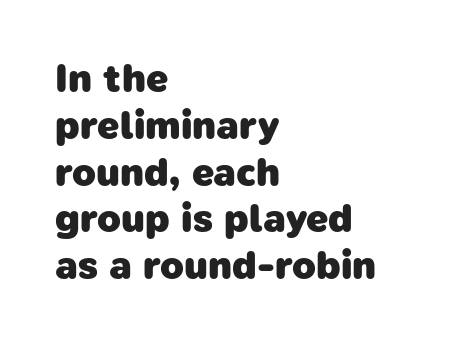
The image shows 39 px heavy sans-serif type; set left-aligned, line spacing 1.2x, normal letter spacing, not underlined; low stroke contrast and a medium x-height.
